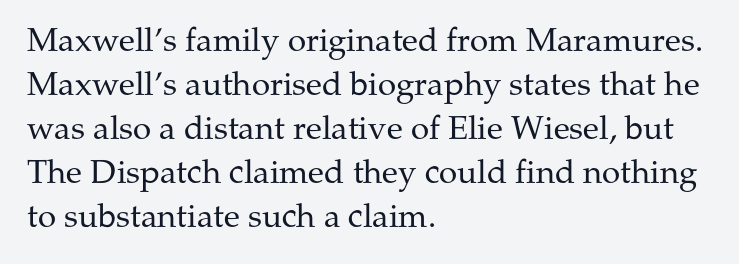
The image shows 33 px regular-weight serif type, upright; set left-aligned, normal line spacing (1.33x), normal letter spacing, not underlined; medium stroke contrast and a medium x-height.
